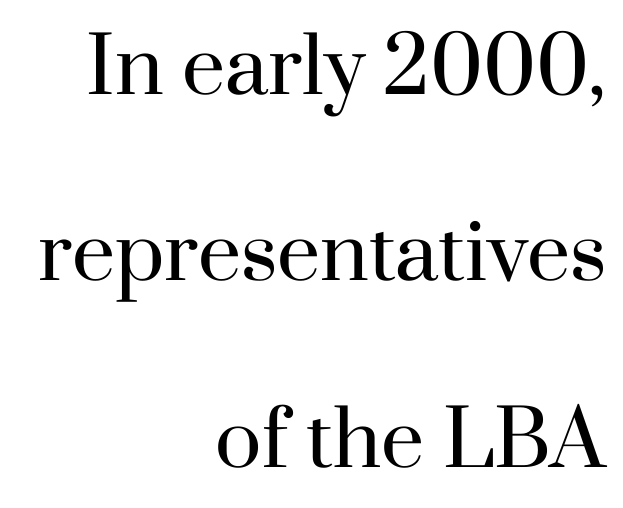
Q: Is the text bold? A: No.
Q: Is the text italic (slanted)? A: No, it is upright.
Q: Is the typeface a serif or a sans-serif typeface? A: Serif.
Q: Is the text underlined? A: No.
Q: How is the paragraph aligned? A: Right-aligned.
Q: Is the spacing between letters normal or unusually wide? A: Normal.
Q: Is the spacing between lines tight, normal or loose? A: Loose.
Q: Width (condensed, normal, or wide)? A: Normal.
Q: Stroke contrast? A: High.
Q: x-height? A: Small.
Q: Monospaced? A: No.
